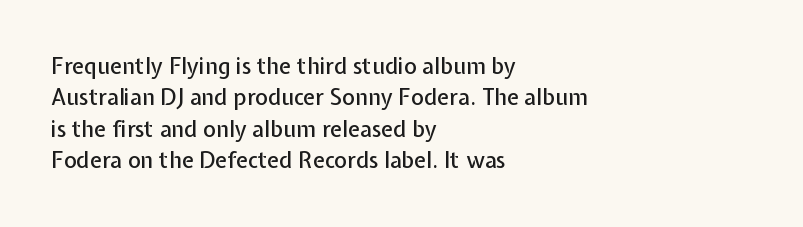
{"italic": "no", "underline": "no", "align": "left", "line_spacing": "normal", "line_spacing_ratio": 1.43, "letter_spacing": "normal", "letter_spacing_em": 0.0, "glyph_px": 22}
